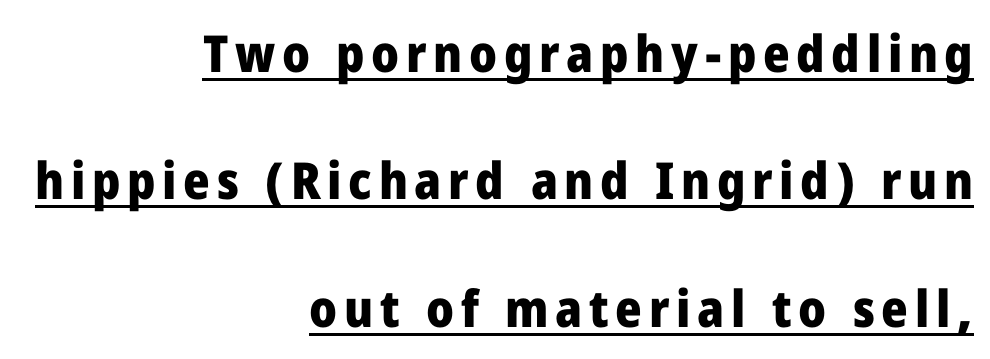
Q: Is the text bold? A: Yes.
Q: Is the text italic (slanted)? A: No, it is upright.
Q: Is the typeface a serif or a sans-serif typeface? A: Sans-serif.
Q: Is the text underlined? A: Yes.
Q: How is the paragraph aligned? A: Right-aligned.
Q: Is the spacing between lines tight, normal or loose? A: Loose.
Q: Width (condensed, normal, or wide)? A: Normal.
Q: Stroke contrast? A: Low.
Q: x-height? A: Medium.
Q: Monospaced? A: No.
